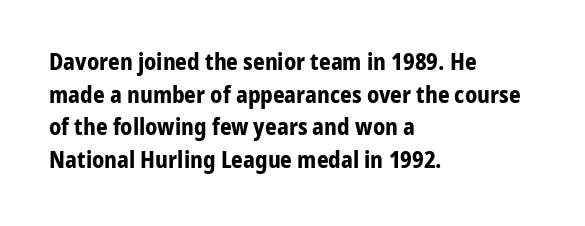
Here the glyphs are tracked normally, forming tight word shapes. One-word summary of the alignment: left. In terms of posture, this sample is upright. Notice how thick the strokes are: this is what a full bold looks like. The lines sit at an ordinary, default distance from one another.
